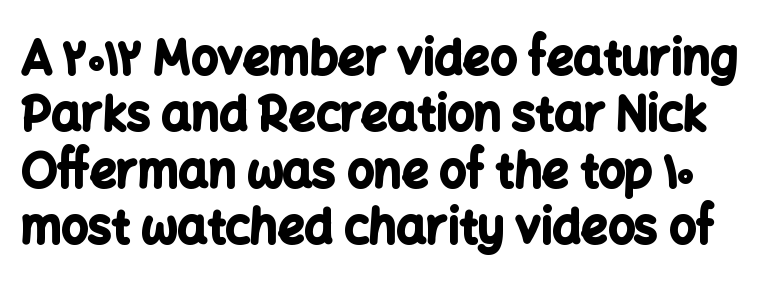
{"serif": "no", "italic": "no", "bold": "yes", "weight": "bold", "width": "normal", "stroke_contrast": "low", "x_height": "medium", "monospaced": "no", "underline": "no", "line_spacing_ratio": 1.2, "letter_spacing": "normal", "letter_spacing_em": 0.0, "glyph_px": 47}
